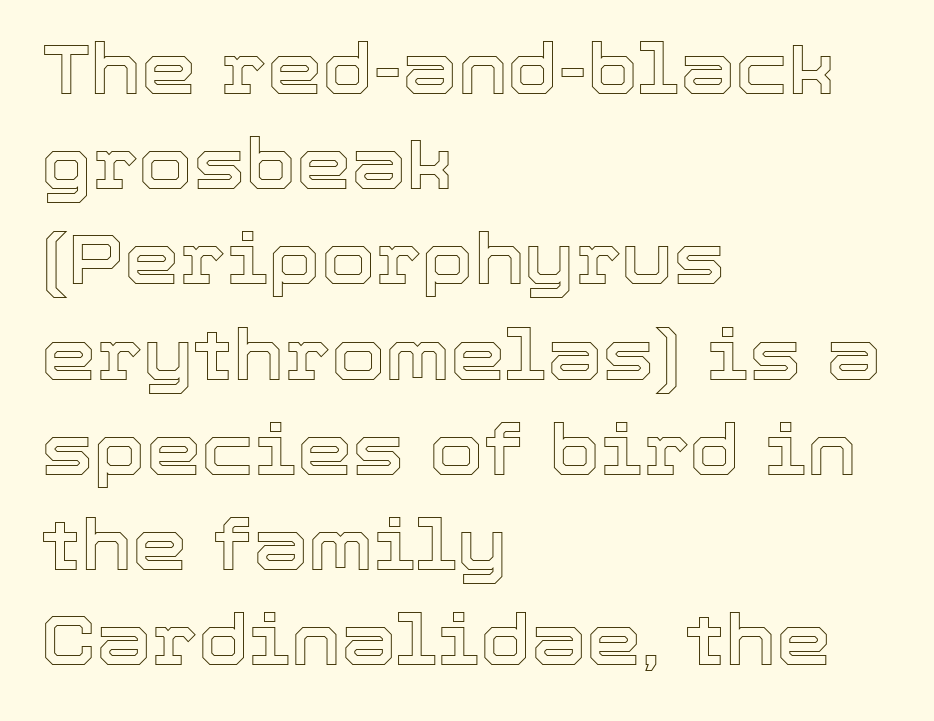
You could not count columns in this text — the font is proportionally spaced. The axis of the letterforms is exactly vertical. All the whitespace from short lines collects on the right. Decoration check: the copy has no underline. Regular leading.
